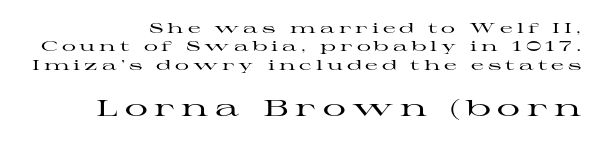
Q: Is the text italic (slanted)? A: No, it is upright.
Q: Is the text underlined? A: No.
Q: How is the paragraph aligned? A: Right-aligned.
Q: Is the spacing between letters normal or unusually wide? A: Unusually wide.
Q: Is the spacing between lines tight, normal or loose? A: Normal.
Q: Which block of text is set in a larger size, the first (top) or the second (bottom)? A: The second (bottom) one.
